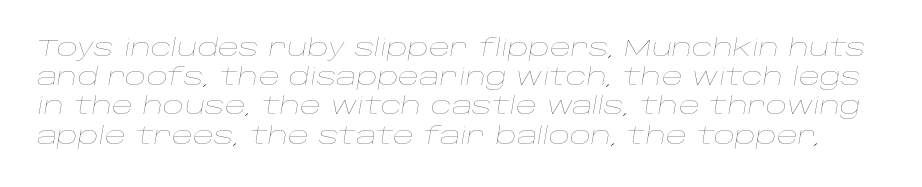
{"italic": "yes", "lean": "right", "slant_degrees": 10, "bold": "no", "underline": "no", "line_spacing": "normal", "line_spacing_ratio": 1.27, "letter_spacing": "normal", "letter_spacing_em": 0.0, "glyph_px": 23}
